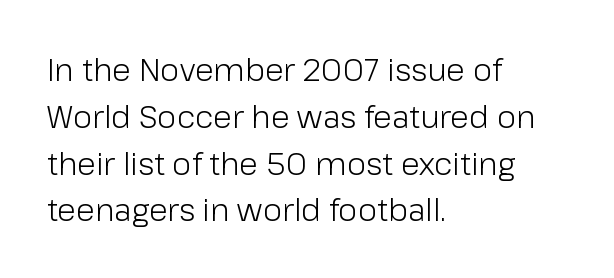
Unlike italic type, these characters show no tilt at all. Evenly set lines give the paragraph a standard silhouette. The space beneath each line is pristine and unruled. Here the designer chose a conventional face with non-uniform glyph widths. On a weight scale, this lands at 450 or below. Standard letterfit; no display-style spreading of the glyphs.
